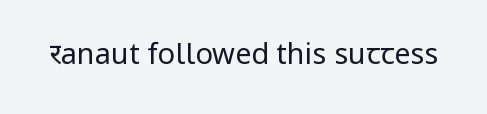
Q: Is the text bold? A: No.
Q: Is the text italic (slanted)? A: No, it is upright.
Q: Is the typeface a serif or a sans-serif typeface? A: Sans-serif.
Q: Is the text underlined? A: No.
Q: Is the spacing between letters normal or unusually wide? A: Normal.
Q: Width (condensed, normal, or wide)? A: Normal.
Q: Stroke contrast? A: Low.
Q: x-height? A: Medium.
Q: Monospaced? A: No.
